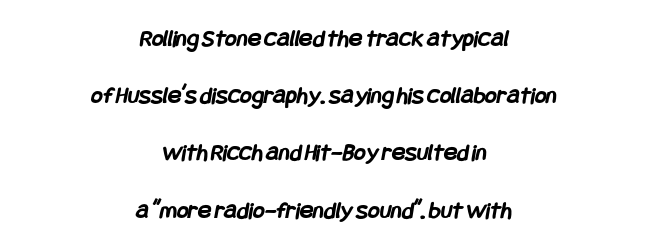
Q: Is the text bold? A: Yes.
Q: Is the text underlined? A: No.
Q: How is the paragraph aligned? A: Centered.
Q: Is the spacing between letters normal or unusually wide? A: Normal.
Q: Is the spacing between lines tight, normal or loose? A: Loose.
